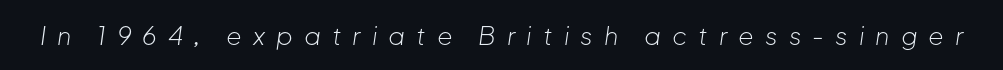
Q: Is the text bold? A: No.
Q: Is the text italic (slanted)? A: Yes, it leans right by about 8 degrees.
Q: Is the text underlined? A: No.
Q: Is the spacing between letters normal or unusually wide? A: Unusually wide.
